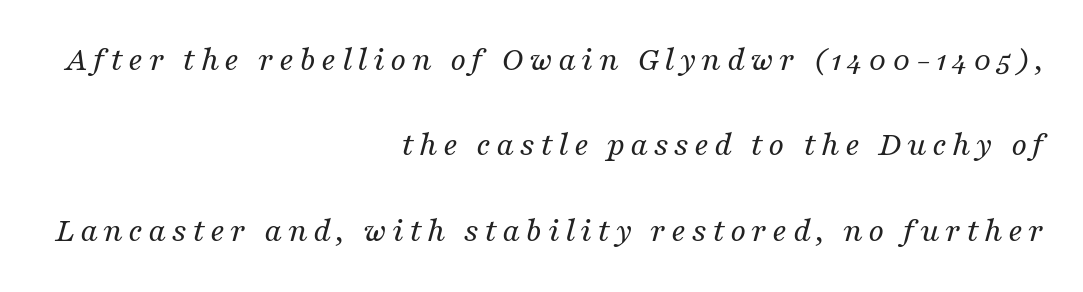
Character widths vary here, with narrow letters taking less room than wide ones. You could fit nearly another row in the gap between these rows. The rendering anchors every line to the right-hand side. These lines were composed using italics. Stroke mass is kept to a normal reading level or below.
